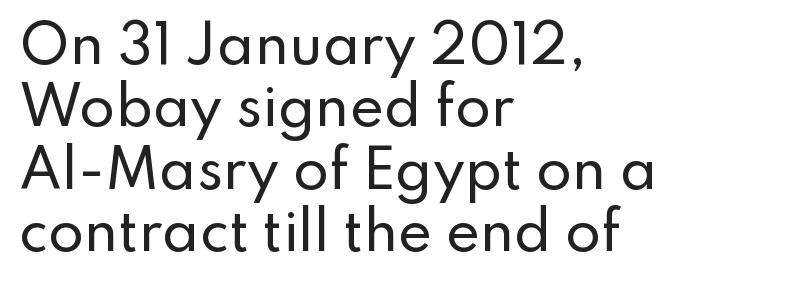
The image shows 52 px sans-serif type, upright; set left-aligned, line spacing 1.2x, normal letter spacing, not underlined; low stroke contrast and a small x-height.
